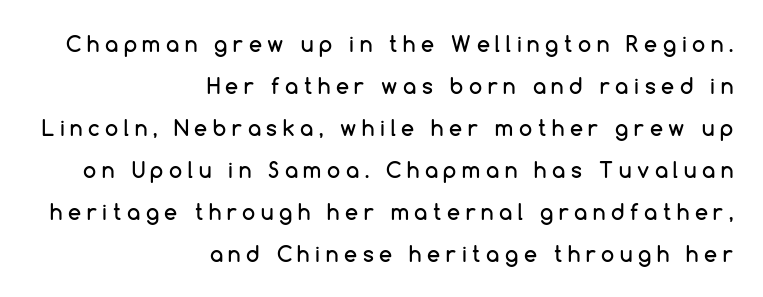
Substantial extra tracking has been applied to these lines. Vertical strokes here are truly vertical. A bare baseline throughout the passage. The passage is arranged like a letterhead date or caption credit — flush right. Rows of type keep a wide berth in the vertical direction.
